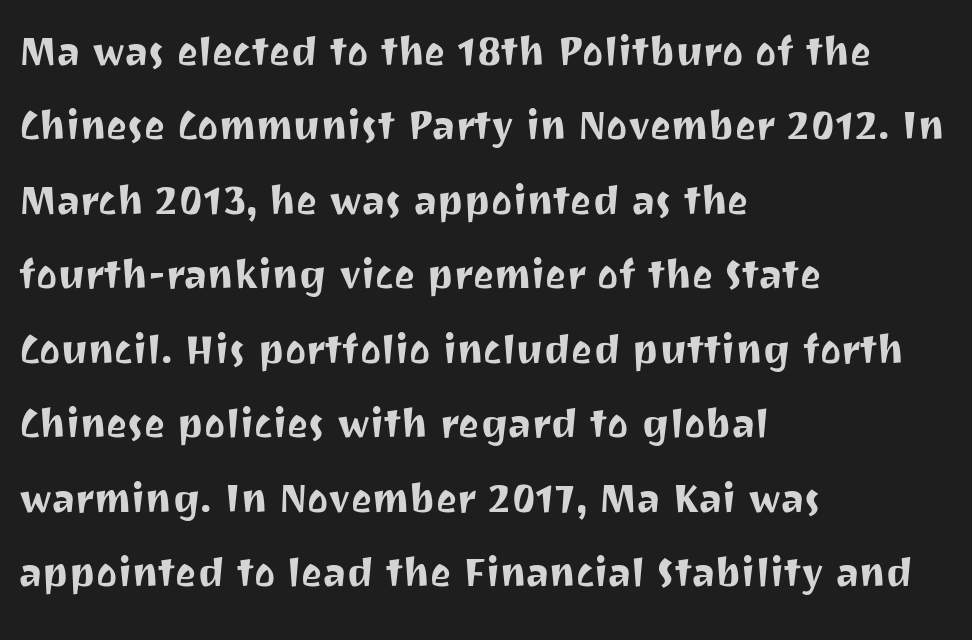
{"serif": "no", "italic": "no", "width": "normal", "stroke_contrast": "medium", "x_height": "medium", "monospaced": "no", "underline": "no", "align": "left", "line_spacing": "normal", "line_spacing_ratio": 1.49, "letter_spacing": "normal", "letter_spacing_em": 0.0, "glyph_px": 50}
